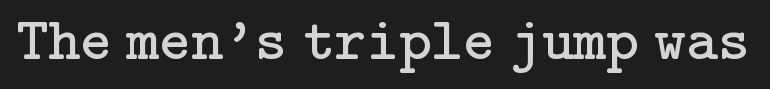
The image shows 61 px regular-weight serif type, upright; set normal letter spacing, not underlined; low stroke contrast and a medium x-height.
